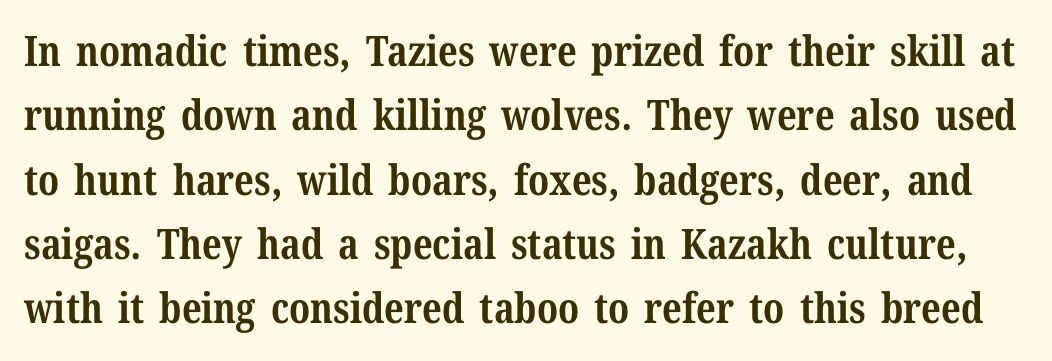
Q: Is the text bold? A: Yes.
Q: Is the text italic (slanted)? A: No, it is upright.
Q: Is the typeface a serif or a sans-serif typeface? A: Serif.
Q: Is the text underlined? A: No.
Q: Is the spacing between letters normal or unusually wide? A: Normal.
Q: Is the spacing between lines tight, normal or loose? A: Normal.
Q: Width (condensed, normal, or wide)? A: Normal.
Q: Stroke contrast? A: Medium.
Q: x-height? A: Medium.
Q: Monospaced? A: No.
